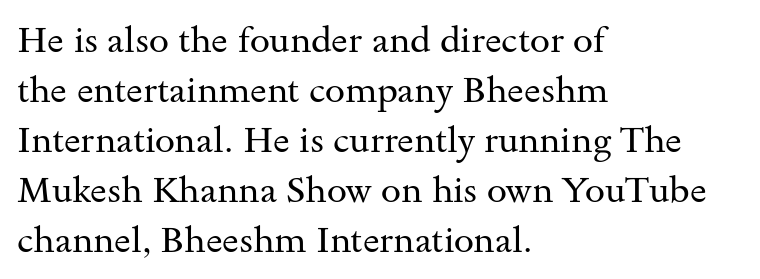
The image shows 36 px regular-weight, wide serif type, upright; set left-aligned, normal line spacing (1.39x), normal letter spacing, not underlined; medium stroke contrast and a small x-height.
